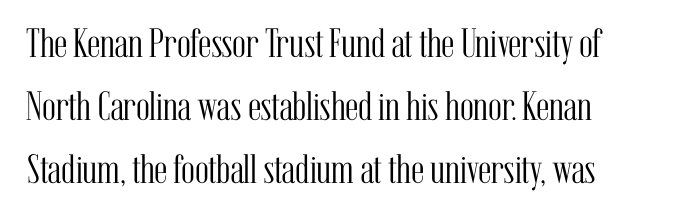
The lines sit at an ordinary, default distance from one another. Proportional: the letters do not fall into vertical columns. Heft: none added — not bold. No extra tracking has been applied to these lines. These lines were composed using upright roman letters. Old-style or modern, the face here clearly has serifs.
